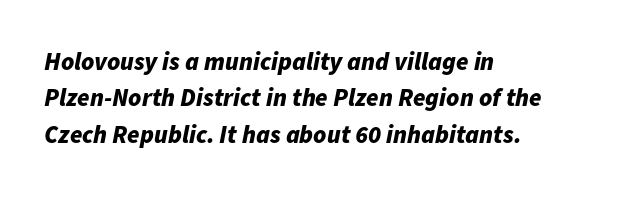
The image shows 25 px bold type, italic (leaning right); set left-aligned, normal line spacing (1.46x), normal letter spacing, not underlined.
